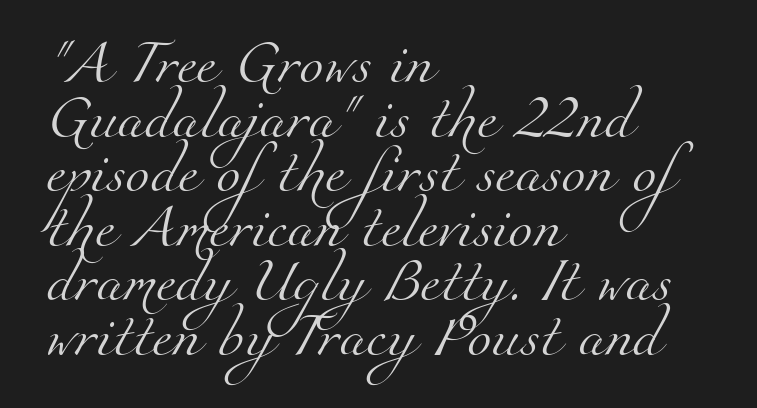
Is the letter spacing exaggerated? No — it looks like the ordinary default. The paragraph has a hard left edge and a soft right edge. Unbolded letterforms with no extra heft. The string is rendered with underlining switched off. The face used here is proportionally spaced, like ordinary book or web type. I'd call this a serif setting — the letters wear small feet.
